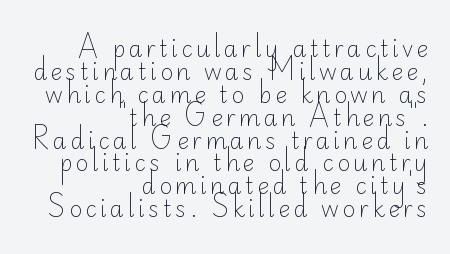
The image shows 22 px text type, upright; set right-aligned, tight line spacing (1.04x), not underlined.
